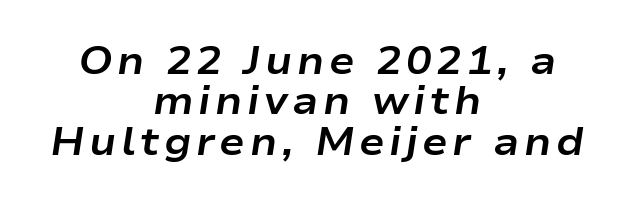
{"italic": "yes", "lean": "right", "slant_degrees": 9, "bold": "yes", "weight": "bold", "width": "wide", "stroke_contrast": "low", "x_height": "medium", "monospaced": "no", "underline": "no", "align": "center", "line_spacing": "tight", "line_spacing_ratio": 1.06, "glyph_px": 38}
